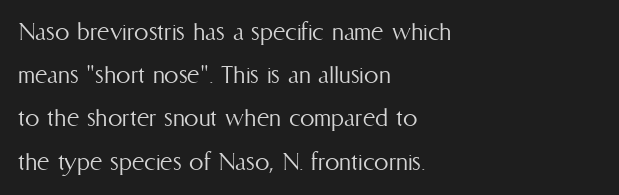
Upright lettering throughout. Counters stay open thanks to moderate or lighter strokes. The tracking reads as untouched default to a designer's eye. Spacing verdict: proportional, widths tailored to each character. The paragraph has a hard left edge and a soft right edge.
